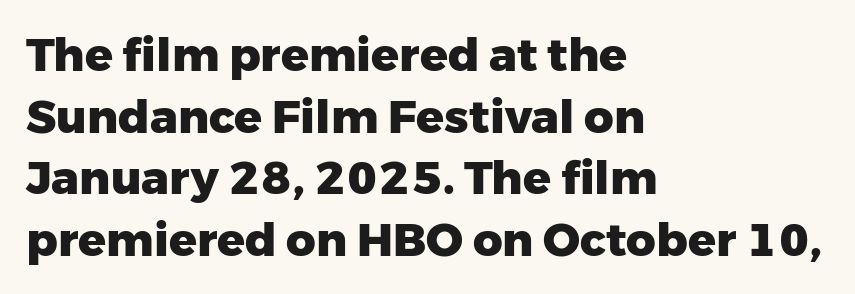
The image shows 46 px heavy sans-serif type, upright; set left-aligned, normal line spacing (1.34x), normal letter spacing, not underlined; low stroke contrast and a medium x-height.
